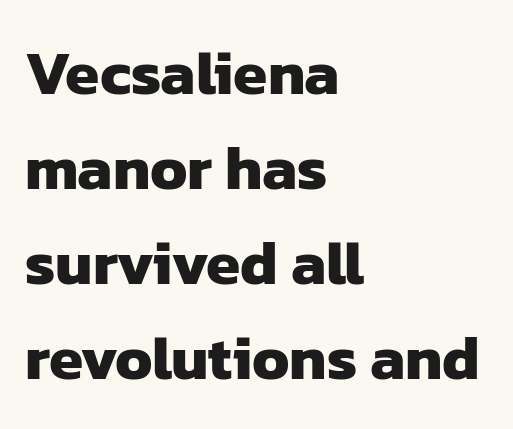
{"serif": "no", "bold": "yes", "weight": "heavy", "width": "normal", "stroke_contrast": "low", "x_height": "medium", "monospaced": "no", "underline": "no", "align": "left", "line_spacing": "normal", "line_spacing_ratio": 1.53, "letter_spacing": "normal", "letter_spacing_em": 0.0, "glyph_px": 62}
